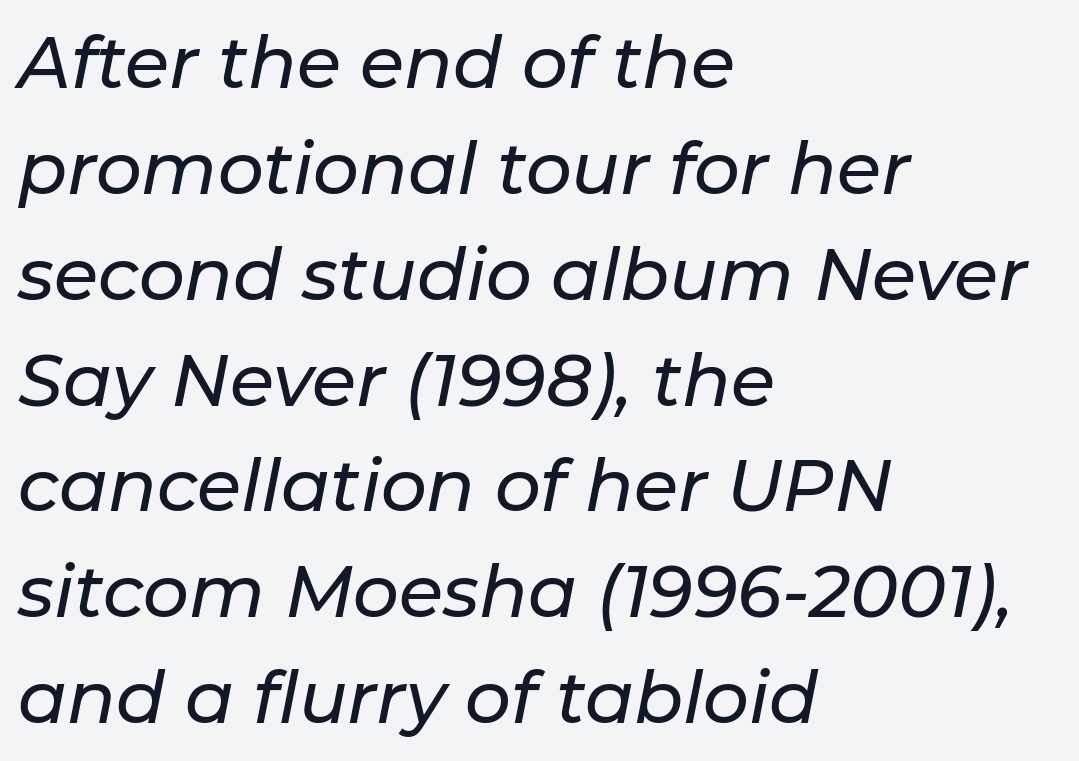
{"italic": "yes", "lean": "right", "slant_degrees": 11, "width": "normal", "stroke_contrast": "low", "x_height": "medium", "monospaced": "no", "underline": "no", "align": "left", "line_spacing": "normal", "line_spacing_ratio": 1.47, "letter_spacing": "normal", "letter_spacing_em": 0.0, "glyph_px": 72}
